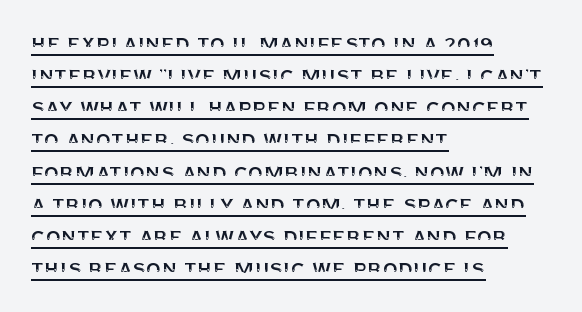
The image shows 24 px text type, upright; set left-aligned, normal line spacing (1.34x), normal letter spacing, underlined.
